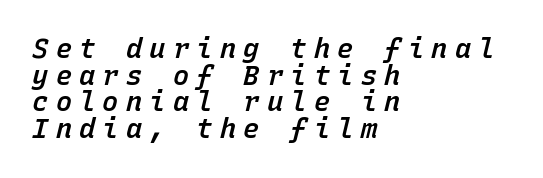
Q: Is the text bold? A: Semi-bold.
Q: Is the text italic (slanted)? A: Yes, it leans right by about 15 degrees.
Q: Is the text underlined? A: No.
Q: How is the paragraph aligned? A: Left-aligned.
Q: Is the spacing between letters normal or unusually wide? A: Unusually wide.
Q: Is the spacing between lines tight, normal or loose? A: Tight.
